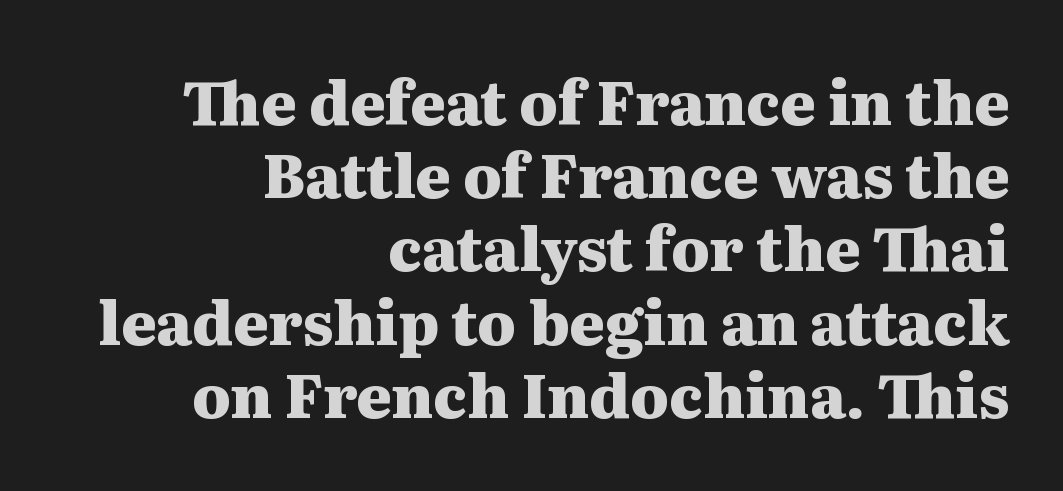
Each letter keeps its own natural width here, so spacing adapts to shape. Layout note: lines flush right. Bare-footed words on every line. Spacing between characters is what you'd get straight out of the box. The type sits square on the baseline with zero lean. Serifs: yes, visible at the terminals of the letterforms.
